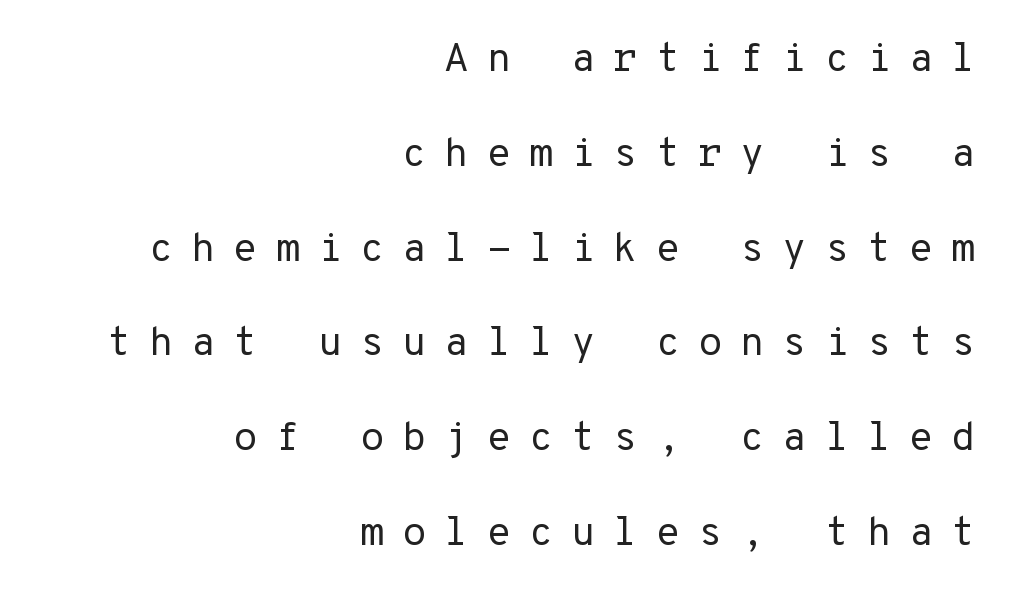
Someone cranked the tracking dial way up on this one. Nope, not italic — everything's standing straight. Is the block centered? No — it sits flush against the right margin. Leading is clearly above the norm, producing a sparse column.
